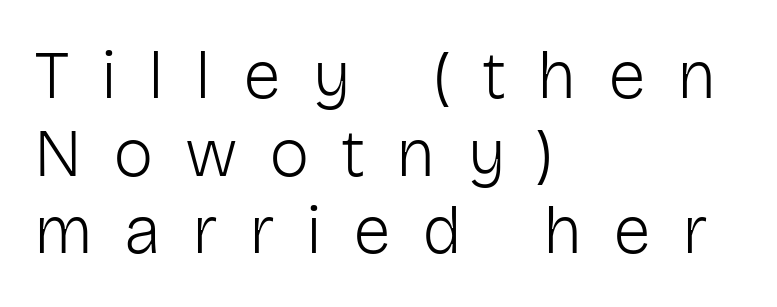
{"serif": "no", "italic": "no", "bold": "no", "weight": "light", "width": "normal", "stroke_contrast": "low", "x_height": "medium", "monospaced": "no", "underline": "no", "align": "left", "line_spacing": "tight", "line_spacing_ratio": 1.14, "letter_spacing": "wide", "letter_spacing_em": 0.46, "glyph_px": 68}
